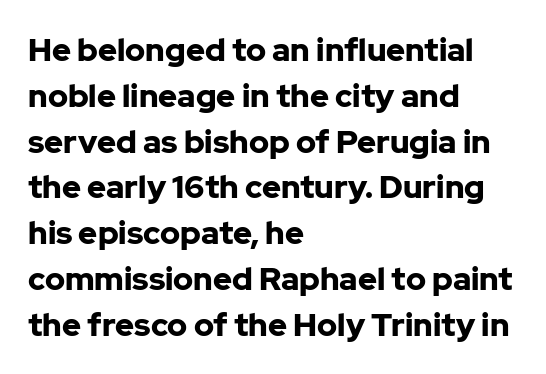
The image shows 32 px bold sans-serif type, upright; set left-aligned, normal line spacing (1.43x), normal letter spacing, not underlined; low stroke contrast and a medium x-height.
